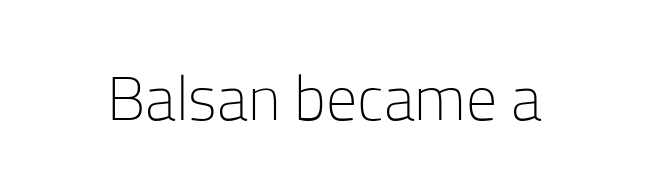
Q: Is the text bold? A: No.
Q: Is the text italic (slanted)? A: No, it is upright.
Q: Is the typeface a serif or a sans-serif typeface? A: Sans-serif.
Q: Is the text underlined? A: No.
Q: Is the spacing between letters normal or unusually wide? A: Normal.
Q: Width (condensed, normal, or wide)? A: Normal.
Q: Stroke contrast? A: Low.
Q: x-height? A: Medium.
Q: Monospaced? A: No.
